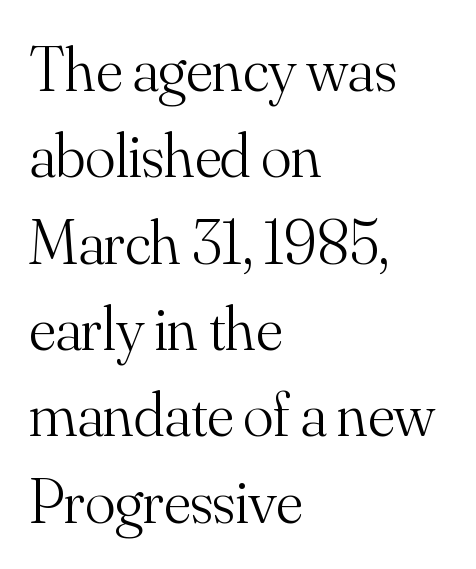
{"serif": "yes", "italic": "no", "bold": "no", "weight": "light", "width": "normal", "stroke_contrast": "medium", "x_height": "small", "monospaced": "no", "underline": "no", "align": "left", "line_spacing": "normal", "line_spacing_ratio": 1.37, "letter_spacing": "normal", "letter_spacing_em": 0.0, "glyph_px": 63}
